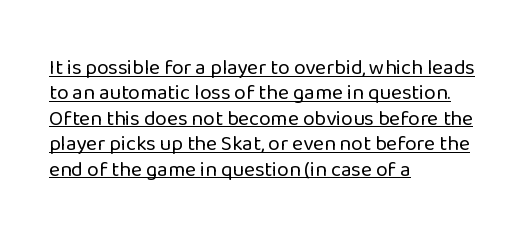
{"italic": "no", "bold": "no", "underline": "yes", "align": "left", "line_spacing_ratio": 1.21, "letter_spacing": "normal", "letter_spacing_em": 0.0, "glyph_px": 21}
